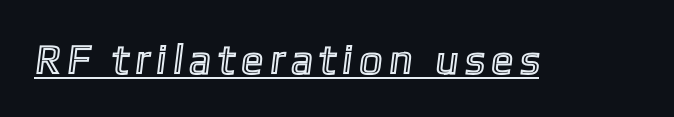
Q: Is the text underlined? A: Yes.
Q: Width (condensed, normal, or wide)? A: Normal.
Q: x-height? A: Medium.
Q: Monospaced? A: No.
